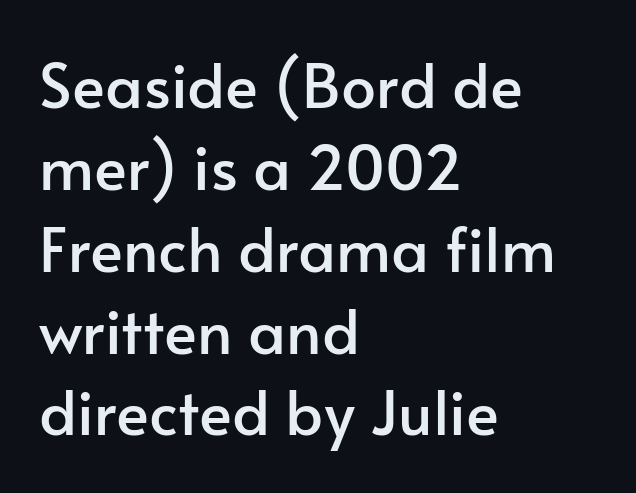
The image shows 62 px sans-serif type, upright; set left-aligned, normal line spacing (1.32x), normal letter spacing, not underlined; low stroke contrast and a small x-height.
